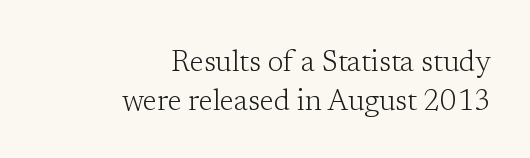
The image shows 29 px light serif type, upright; set right-aligned, normal line spacing (1.35x), normal letter spacing, not underlined; low stroke contrast and a medium x-height.
